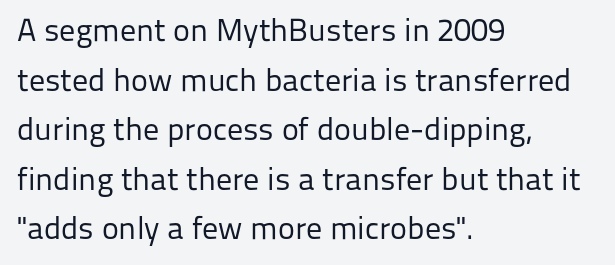
{"serif": "no", "italic": "no", "bold": "no", "weight": "regular", "width": "normal", "stroke_contrast": "low", "x_height": "medium", "monospaced": "no", "underline": "no", "align": "left", "line_spacing": "normal", "line_spacing_ratio": 1.55, "letter_spacing": "normal", "letter_spacing_em": 0.0, "glyph_px": 32}
